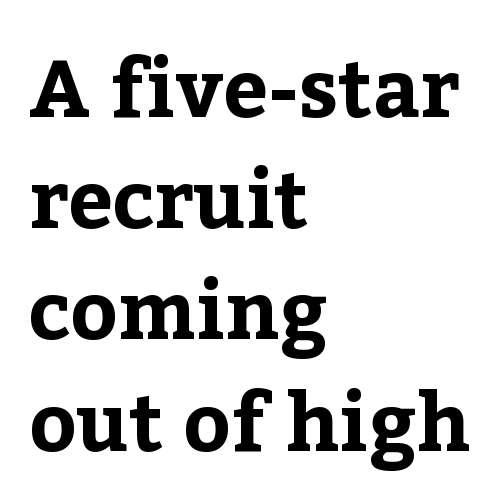
The image shows 80 px bold serif type, upright; set left-aligned, normal line spacing (1.39x), normal letter spacing, not underlined; low stroke contrast and a medium x-height.
